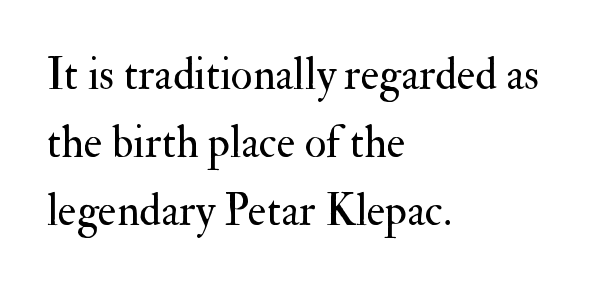
Q: Is the text bold? A: No.
Q: Is the text italic (slanted)? A: No, it is upright.
Q: Is the typeface a serif or a sans-serif typeface? A: Serif.
Q: Is the text underlined? A: No.
Q: How is the paragraph aligned? A: Left-aligned.
Q: Is the spacing between letters normal or unusually wide? A: Normal.
Q: Is the spacing between lines tight, normal or loose? A: Normal.
Q: Width (condensed, normal, or wide)? A: Normal.
Q: Stroke contrast? A: Medium.
Q: x-height? A: Small.
Q: Monospaced? A: No.
